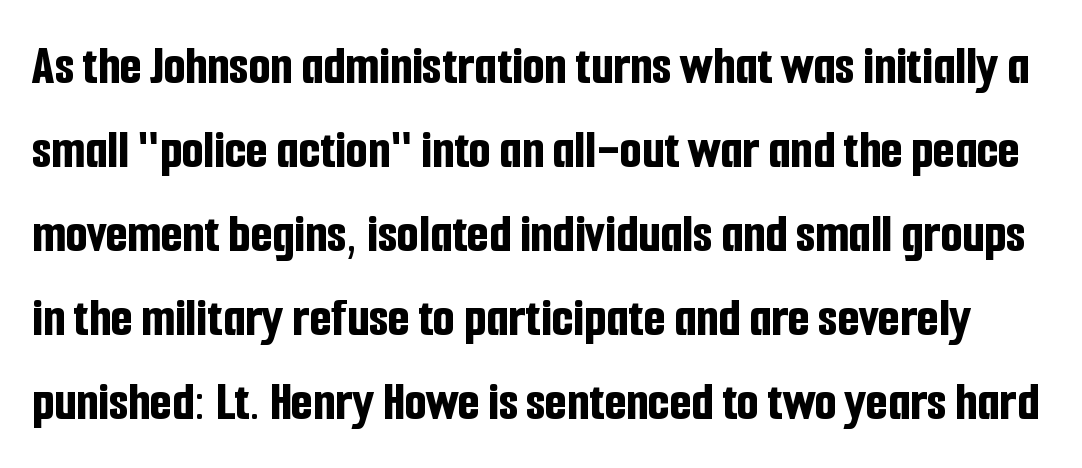
Q: Is the text bold? A: Yes.
Q: Is the text italic (slanted)? A: No, it is upright.
Q: Is the typeface a serif or a sans-serif typeface? A: Sans-serif.
Q: Is the text underlined? A: No.
Q: Is the spacing between letters normal or unusually wide? A: Normal.
Q: Is the spacing between lines tight, normal or loose? A: Normal.
Q: Width (condensed, normal, or wide)? A: Condensed.
Q: Stroke contrast? A: Low.
Q: x-height? A: Medium.
Q: Monospaced? A: No.
